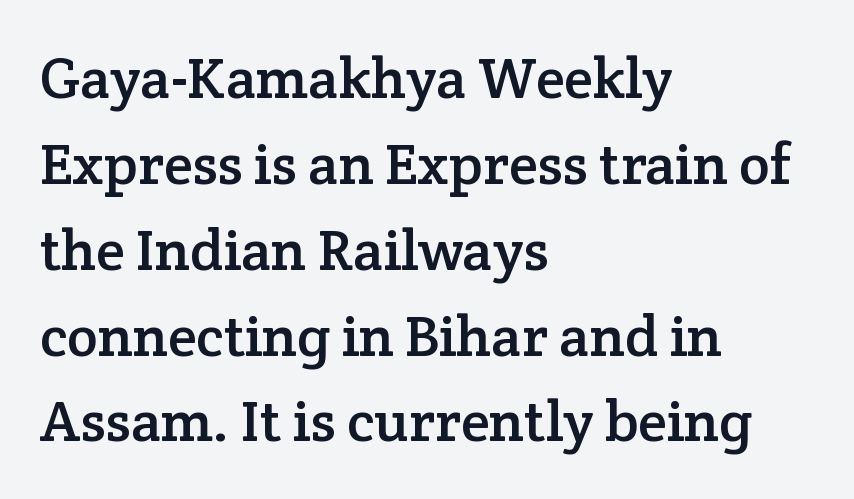
The image shows 58 px serif type, upright; set left-aligned, normal line spacing (1.48x), normal letter spacing, not underlined; low stroke contrast and a medium x-height.
